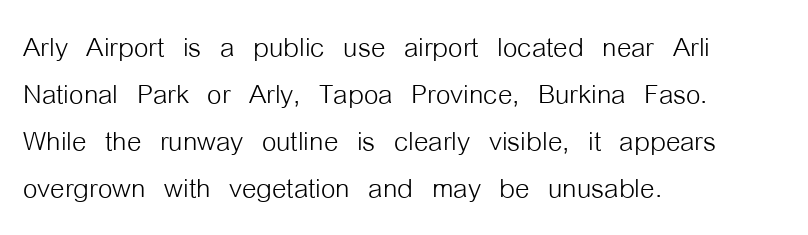
The image shows 37 px light, condensed sans-serif type, upright; set left-aligned, normal line spacing (1.27x), normal letter spacing, not underlined; low stroke contrast and a medium x-height.
